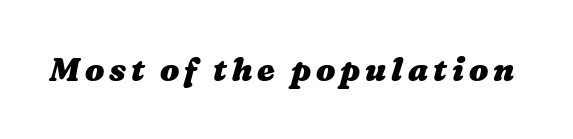
Clear beneath every line of the passage. Notice how thick the strokes are: this is what a full bold looks like. Do the characters align in a grid? No, the font is proportional.
